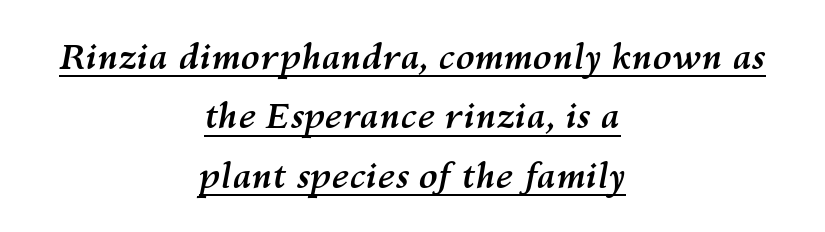
Character widths vary here, with narrow letters taking less room than wide ones. The words here are underlined. How are the letters spaced? Ordinarily, with no added tracking. Horizontally, the lines are justified to the midpoint only. Tall strokes in this sample are angled rather than plumb.
